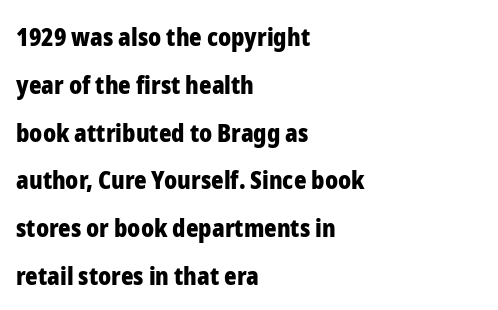
The image shows 24 px bold type, upright; set left-aligned, loose line spacing (1.99x), normal letter spacing, not underlined.
